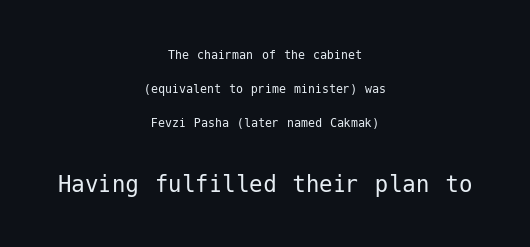
Whoever set this chose breathing room over compactness in the vertical rhythm. The emphasis by scale lands on block number two, below. Is the letter spacing exaggerated? No — it looks like the ordinary default. Is the stroke heavy? The answer is a plain regular-or-lighter. The type sits square on the baseline with zero lean.
